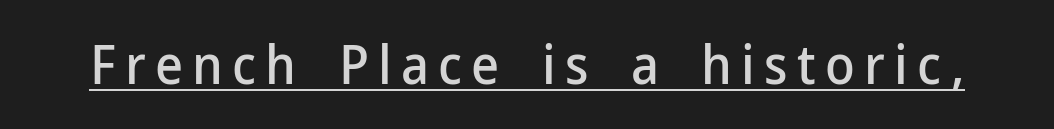
{"serif": "no", "italic": "no", "width": "normal", "stroke_contrast": "low", "x_height": "medium", "monospaced": "no", "underline": "yes", "glyph_px": 54}
